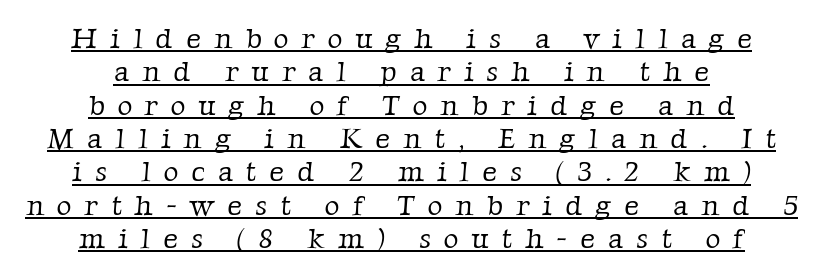
Varying glyph widths throughout — classic text-font behaviour. Descenders here cross a horizontal rule under the line. Centered paragraph, ragged on both sides. This block would grow much taller if given ordinary leading; it's compressed now. The tracking reads as deliberately expanded to a designer's eye. Stroke mass is kept to a normal reading level or below.
